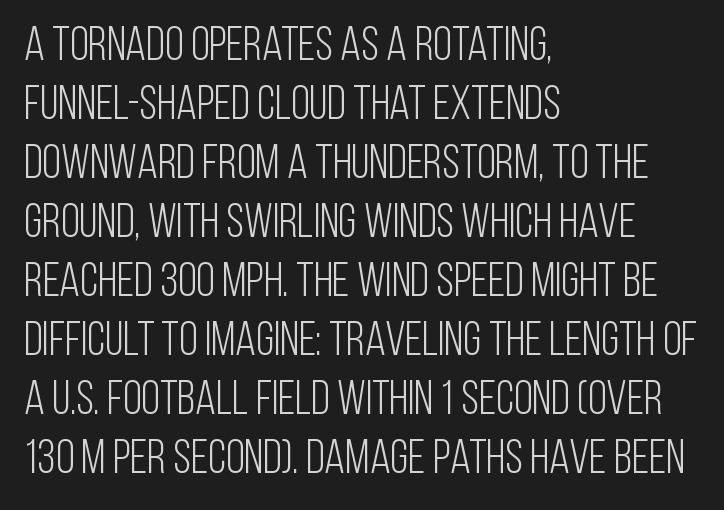
Q: Is the text bold? A: No.
Q: Is the text italic (slanted)? A: No, it is upright.
Q: Is the typeface a serif or a sans-serif typeface? A: Sans-serif.
Q: Is the text underlined? A: No.
Q: How is the paragraph aligned? A: Left-aligned.
Q: Is the spacing between letters normal or unusually wide? A: Normal.
Q: Width (condensed, normal, or wide)? A: Condensed.
Q: Stroke contrast? A: Low.
Q: x-height? A: Large.
Q: Monospaced? A: No.
